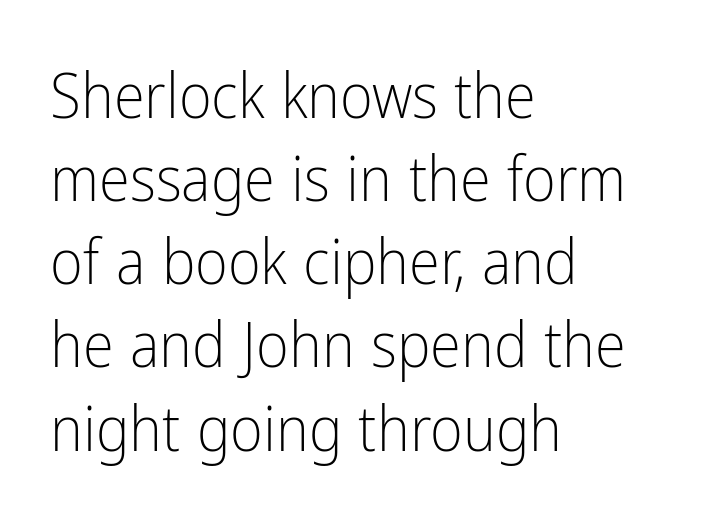
Beneath every word, the page is bare. You could not count columns in this text — the font is proportionally spaced. Line starts are locked; line ends wander. The gaps between neighbouring characters are ordinary and unremarkable. Does the type have serifs? No, each stem ends abruptly.
